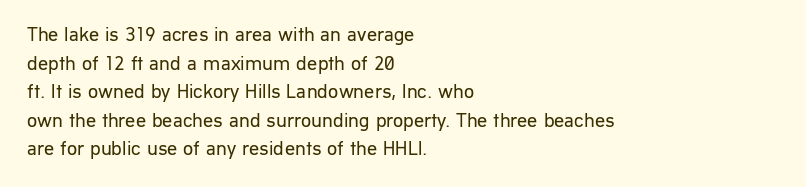
Honestly, the letter spacing is just normal — you wouldn't notice it. Every row of glyphs begins at an identical x-position on the left. The lettering holds an erect, upright posture throughout. A typesetter would call this leading conventional body-copy spacing.
